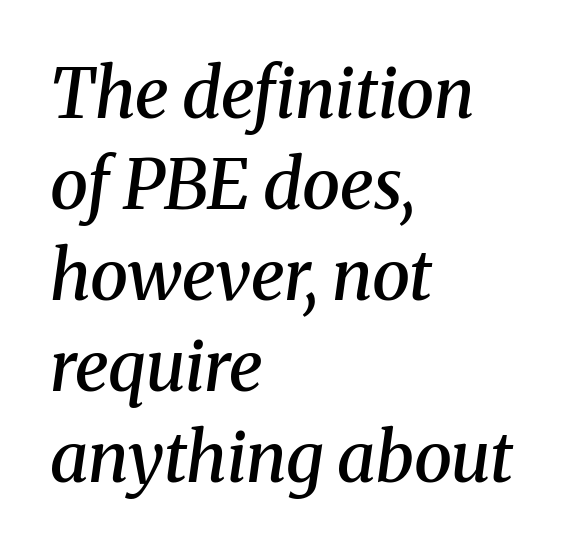
The lines sit at an ordinary, default distance from one another. Compared with typical body copy, the letter spacing here is the same. In CSS terms this would be text-align: left. Letterform terminals end in serifs throughout the passage. As a designer I'd log this as weight 600, semibold. Rendered with sloped, italic letterforms.
